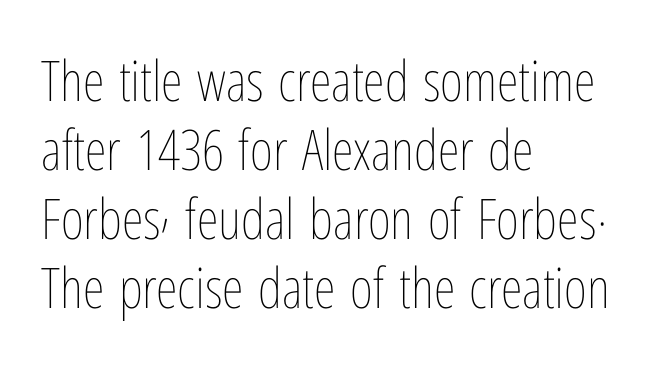
Stroke mass is kept to a normal reading level or below. Casual observation: everything's shoved over to the left. Honestly, the letter spacing is just normal — you wouldn't notice it. Only glyphs here, with clear space below each row. Every stem runs plumb, perpendicular to the baseline. This sample has the flowing, uneven cadence of proportional lettering.
